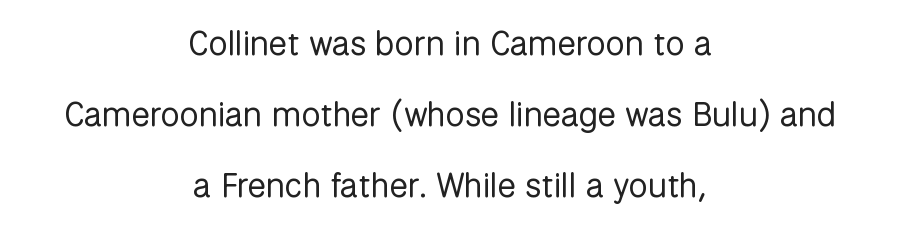
{"serif": "no", "italic": "no", "bold": "no", "weight": "regular", "width": "normal", "stroke_contrast": "low", "x_height": "medium", "monospaced": "no", "underline": "no", "align": "center", "line_spacing": "loose", "line_spacing_ratio": 2.09, "letter_spacing": "normal", "letter_spacing_em": 0.0, "glyph_px": 34}
